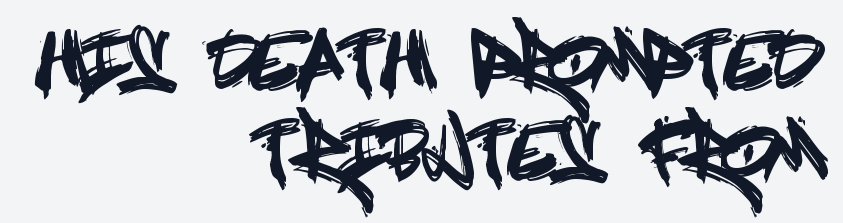
How are the letters spaced? Ordinarily, with no added tracking. The ragged edge is on the left, which tells us the setting is flush right. In terms of letterform style, serifs are entirely absent. Descender tails drop into unmarked territory.
